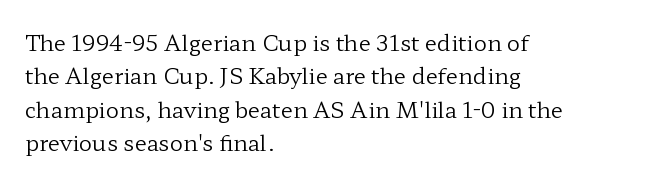
{"italic": "no", "bold": "no", "underline": "no", "align": "left", "line_spacing": "normal", "line_spacing_ratio": 1.52, "letter_spacing": "normal", "letter_spacing_em": 0.0, "glyph_px": 22}
